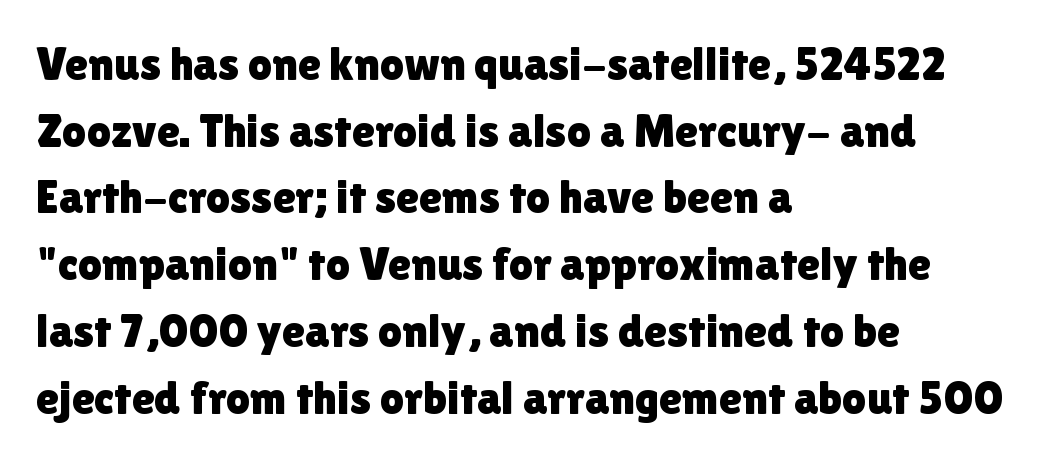
Q: Is the text italic (slanted)? A: No, it is upright.
Q: Is the typeface a serif or a sans-serif typeface? A: Sans-serif.
Q: Is the text underlined? A: No.
Q: How is the paragraph aligned? A: Left-aligned.
Q: Is the spacing between letters normal or unusually wide? A: Normal.
Q: Is the spacing between lines tight, normal or loose? A: Normal.
Q: Width (condensed, normal, or wide)? A: Normal.
Q: x-height? A: Medium.
Q: Monospaced? A: No.
